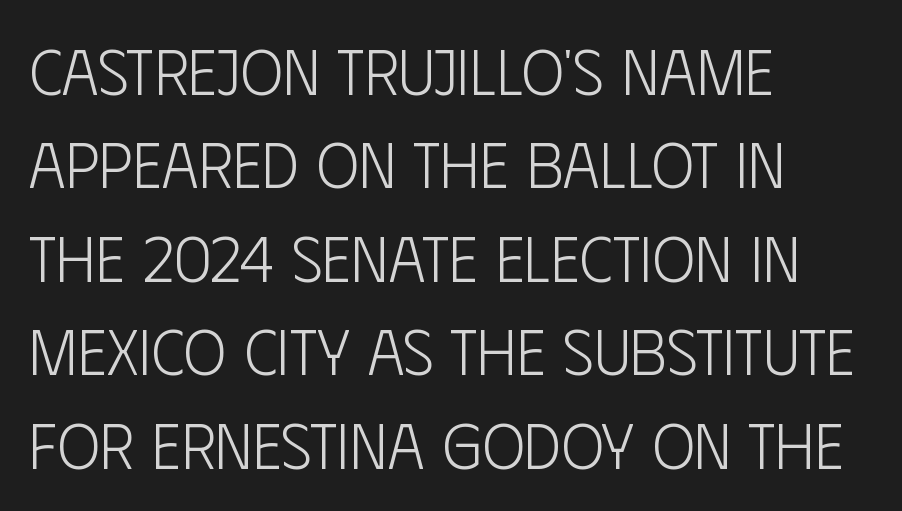
It's the straight-up-and-down kind of type. Stems and bowls with no extra thickness — not bold. The strip under each line holds only bare page. The characters display no serif detailing; their extremities are plain. If you drew a ruler down the left edge, every line would touch it.
